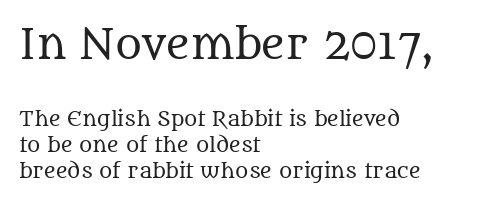
The image shows 41 px regular-weight serif type, upright; set left-aligned, normal line spacing (1.31x), normal letter spacing, not underlined; the first (top) block is 2.05x larger; medium stroke contrast and a large x-height.
